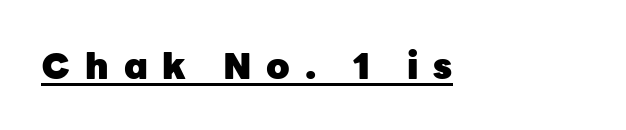
Q: Is the text bold? A: Yes.
Q: Is the text italic (slanted)? A: No, it is upright.
Q: Is the typeface a serif or a sans-serif typeface? A: Sans-serif.
Q: Is the text underlined? A: Yes.
Q: Is the spacing between letters normal or unusually wide? A: Unusually wide.
Q: Width (condensed, normal, or wide)? A: Normal.
Q: Stroke contrast? A: Low.
Q: x-height? A: Medium.
Q: Monospaced? A: No.
